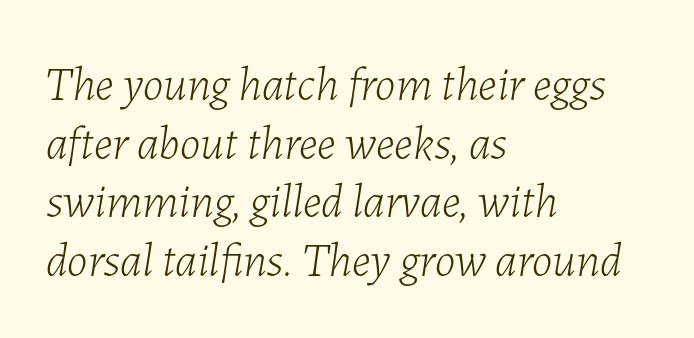
The image shows 47 px light type, italic (leaning right); set left-aligned, normal line spacing (1.25x), normal letter spacing, not underlined; low stroke contrast and a medium x-height.
